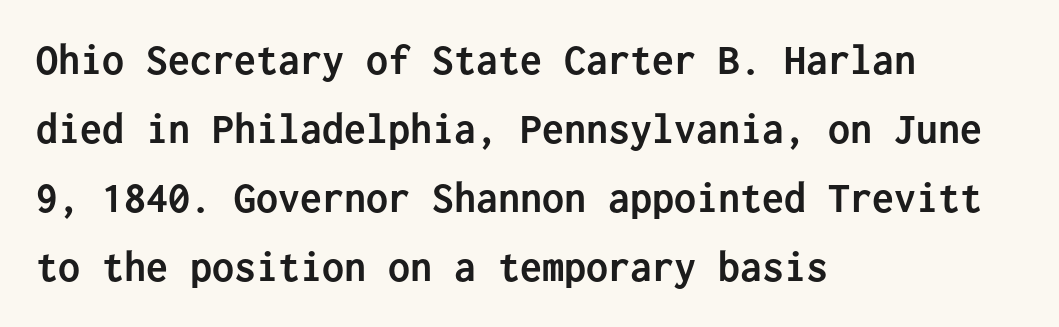
Bare-footed words on every line. Tall strokes in this sample are plumb rather than angled. The glyphs in this specimen are sans serif. Leading: standard.
